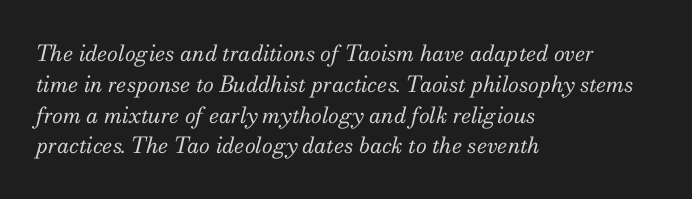
Descenders hang freely into open space. These lines keep a tight, regular rhythm from letter to letter. The letters are slanted; this is an italic face. Does the copy run flush right? No — it runs flush left. The typesetting does not lean heavy: it is not bold. Line spacing here is normal.
